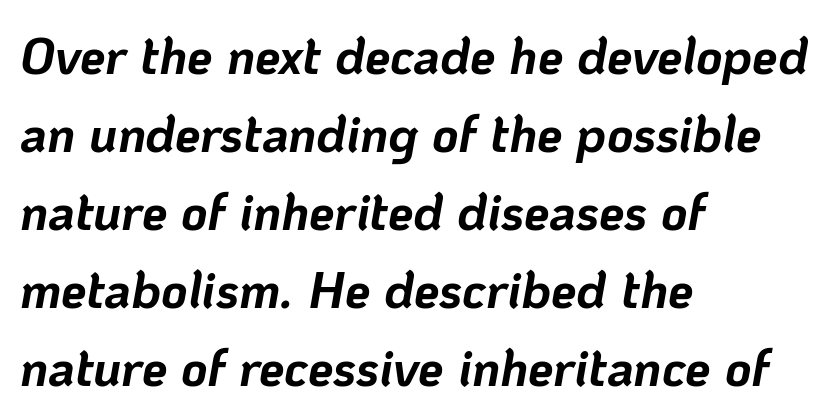
Q: Is the text bold? A: Yes.
Q: Is the text italic (slanted)? A: Yes, it leans right by about 10 degrees.
Q: Is the text underlined? A: No.
Q: How is the paragraph aligned? A: Left-aligned.
Q: Is the spacing between letters normal or unusually wide? A: Normal.
Q: Is the spacing between lines tight, normal or loose? A: Normal.
Q: Width (condensed, normal, or wide)? A: Normal.
Q: Stroke contrast? A: Low.
Q: x-height? A: Medium.
Q: Monospaced? A: No.
